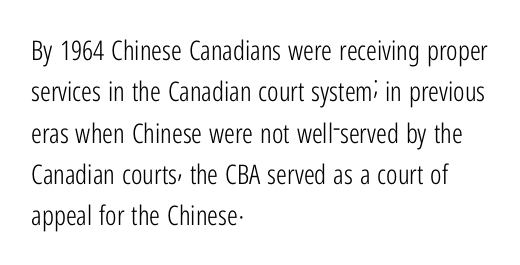
The image shows 27 px text type, upright; set left-aligned, normal line spacing (1.53x), normal letter spacing, not underlined.
